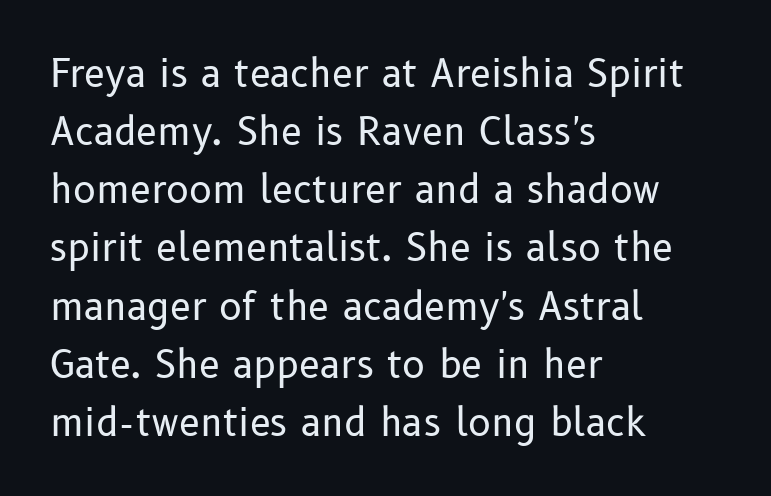
{"serif": "no", "italic": "no", "bold": "no", "weight": "regular", "width": "normal", "stroke_contrast": "low", "x_height": "medium", "monospaced": "no", "underline": "no", "align": "left", "line_spacing": "normal", "line_spacing_ratio": 1.53, "letter_spacing": "normal", "letter_spacing_em": 0.0, "glyph_px": 38}
